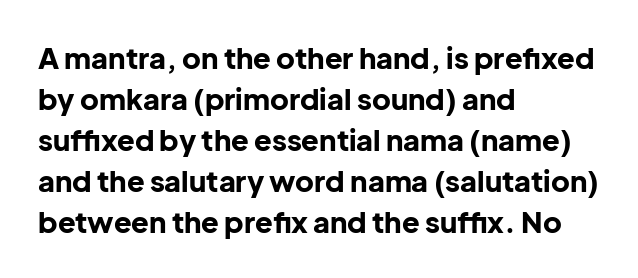
Q: Is the text bold? A: Yes.
Q: Is the text italic (slanted)? A: No, it is upright.
Q: Is the typeface a serif or a sans-serif typeface? A: Sans-serif.
Q: Is the text underlined? A: No.
Q: How is the paragraph aligned? A: Left-aligned.
Q: Is the spacing between letters normal or unusually wide? A: Normal.
Q: Is the spacing between lines tight, normal or loose? A: Normal.
Q: Width (condensed, normal, or wide)? A: Normal.
Q: Stroke contrast? A: Low.
Q: x-height? A: Medium.
Q: Monospaced? A: No.
